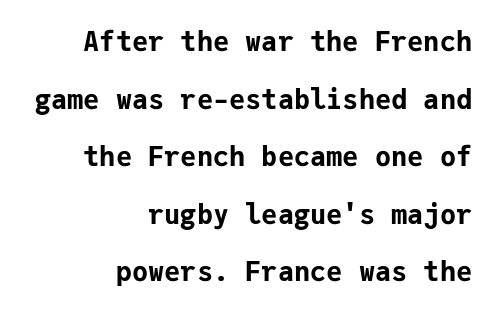
Notice how the passage keeps a crisp vertical edge on the right only. Glyph-to-glyph distance matches everyday printed text. This block would shrink considerably if given ordinary leading; it's expanded now. This sample uses an upright cut, with every glyph sitting square on the baseline. Is the type bold? Yes — the strokes are clearly thick and heavy.
